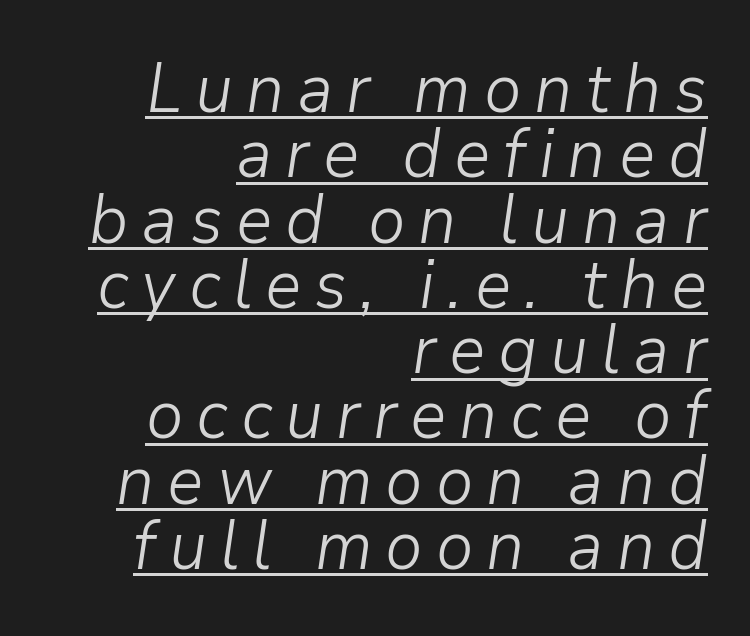
Is this a fixed-width face? No — the glyphs have proportional, varying widths. This rendering uses right alignment, leaving the left contour irregular. The designer dialed line spacing down below the default. This is oblique type, the kind used for emphasis or titles. Beneath each row of characters lies a ruled line. The strokes are not fattened; the text isn't bold.
